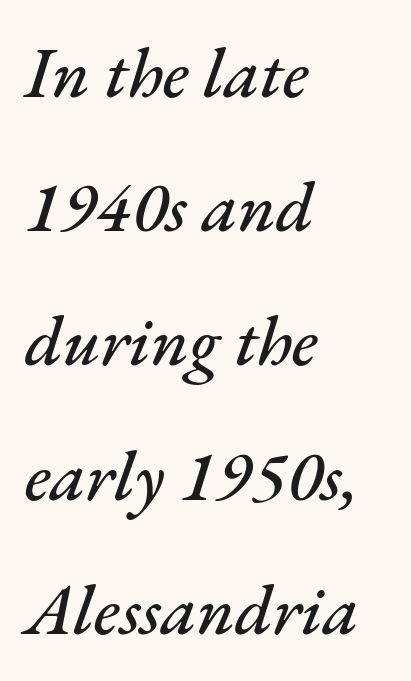
Q: Is the text italic (slanted)? A: Yes, it leans right by about 17 degrees.
Q: Is the text underlined? A: No.
Q: How is the paragraph aligned? A: Left-aligned.
Q: Is the spacing between letters normal or unusually wide? A: Normal.
Q: Width (condensed, normal, or wide)? A: Normal.
Q: Stroke contrast? A: Medium.
Q: x-height? A: Small.
Q: Monospaced? A: No.
